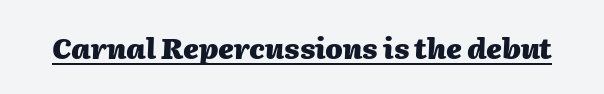
{"italic": "yes", "lean": "right", "slant_degrees": 2, "bold": "yes", "weight": "heavy", "width": "normal", "stroke_contrast": "medium", "x_height": "medium", "monospaced": "no", "underline": "yes", "letter_spacing": "normal", "letter_spacing_em": 0.0, "glyph_px": 28}
